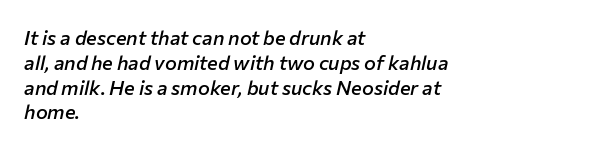
The image shows 20 px text type, italic (leaning right); set left-aligned, line spacing 1.24x, normal letter spacing, not underlined.
